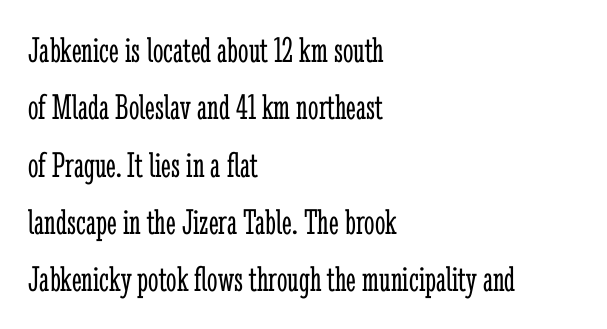
The passage shown is typed in a proportional face where columns would drift. In terms of posture, this sample is upright. The weight tops out at a normal text grade. The specimen omits any rule beneath the text block's lines. The ragged edge is on the right, which tells us the setting is flush left. Leading matches the norm, producing a regular column.
